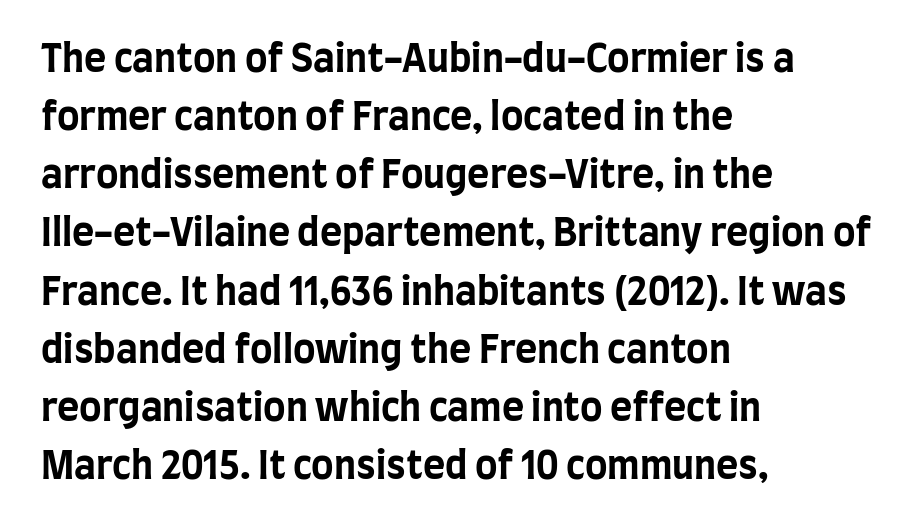
{"serif": "no", "italic": "no", "bold": "yes", "weight": "bold", "width": "condensed", "stroke_contrast": "low", "x_height": "large", "monospaced": "no", "underline": "no", "align": "left", "line_spacing": "normal", "line_spacing_ratio": 1.53, "letter_spacing": "normal", "letter_spacing_em": 0.0, "glyph_px": 38}
